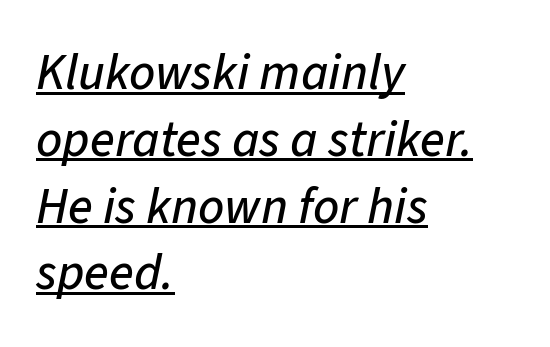
Check the space under the baseline: a stroke is drawn there. The rendering keeps characters at their native spacing. The face used here is proportionally spaced, like ordinary book or web type. You can tell it's italic because the verticals aren't actually vertical. Leading: standard. A student would call this left alignment; a typographer would say flush left, rag right.
